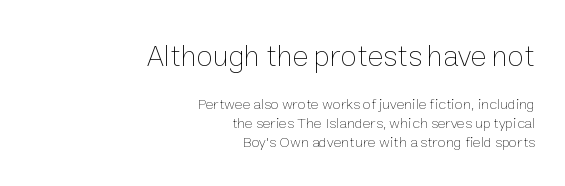
Lines of text with bare space underneath. Of the two passages, the one on top uses the larger point size. You could not count columns in this text — the font is proportionally spaced. The letters look calm and open, with moderate or lighter stems. Tall strokes in this sample are plumb rather than angled.
